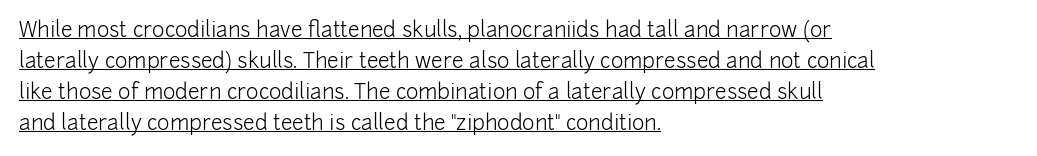
{"italic": "no", "bold": "no", "underline": "yes", "align": "left", "line_spacing": "normal", "line_spacing_ratio": 1.48, "letter_spacing": "normal", "letter_spacing_em": 0.0, "glyph_px": 21}
